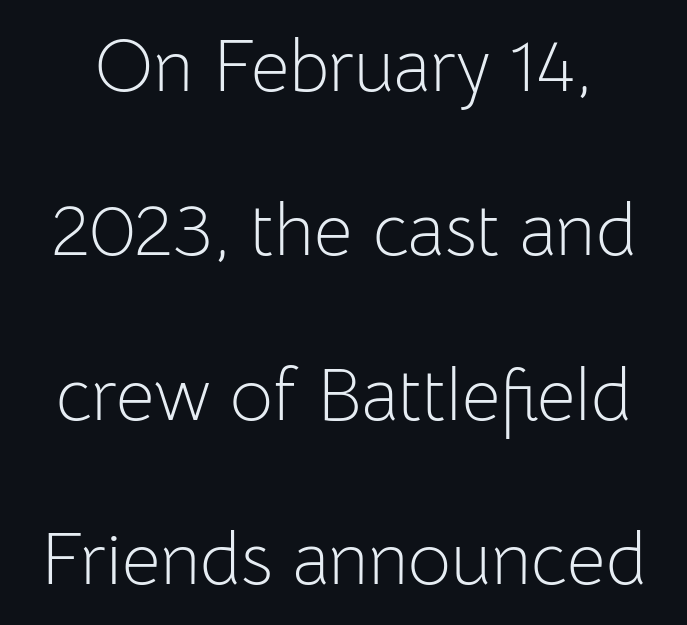
{"serif": "no", "italic": "no", "bold": "no", "weight": "light", "width": "normal", "stroke_contrast": "low", "x_height": "medium", "monospaced": "no", "underline": "no", "line_spacing": "loose", "line_spacing_ratio": 2.22, "letter_spacing": "normal", "letter_spacing_em": 0.0, "glyph_px": 74}
